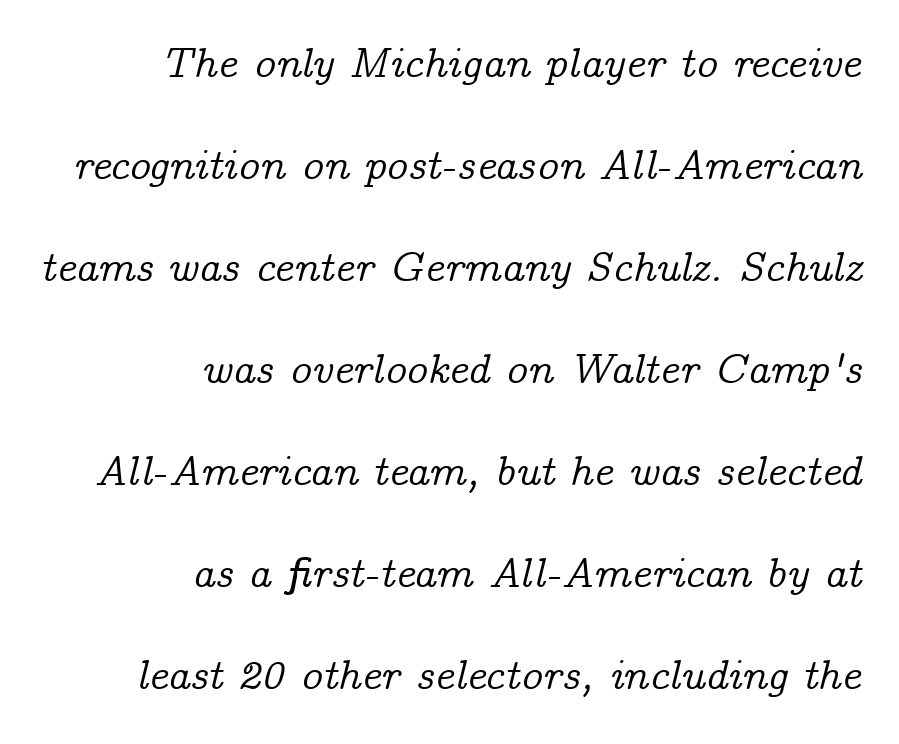
Q: Is the text italic (slanted)? A: Yes, it leans right by about 14 degrees.
Q: Is the typeface a serif or a sans-serif typeface? A: Serif.
Q: Is the text underlined? A: No.
Q: How is the paragraph aligned? A: Right-aligned.
Q: Is the spacing between letters normal or unusually wide? A: Normal.
Q: Is the spacing between lines tight, normal or loose? A: Loose.
Q: Width (condensed, normal, or wide)? A: Normal.
Q: Stroke contrast? A: Low.
Q: x-height? A: Medium.
Q: Monospaced? A: No.
